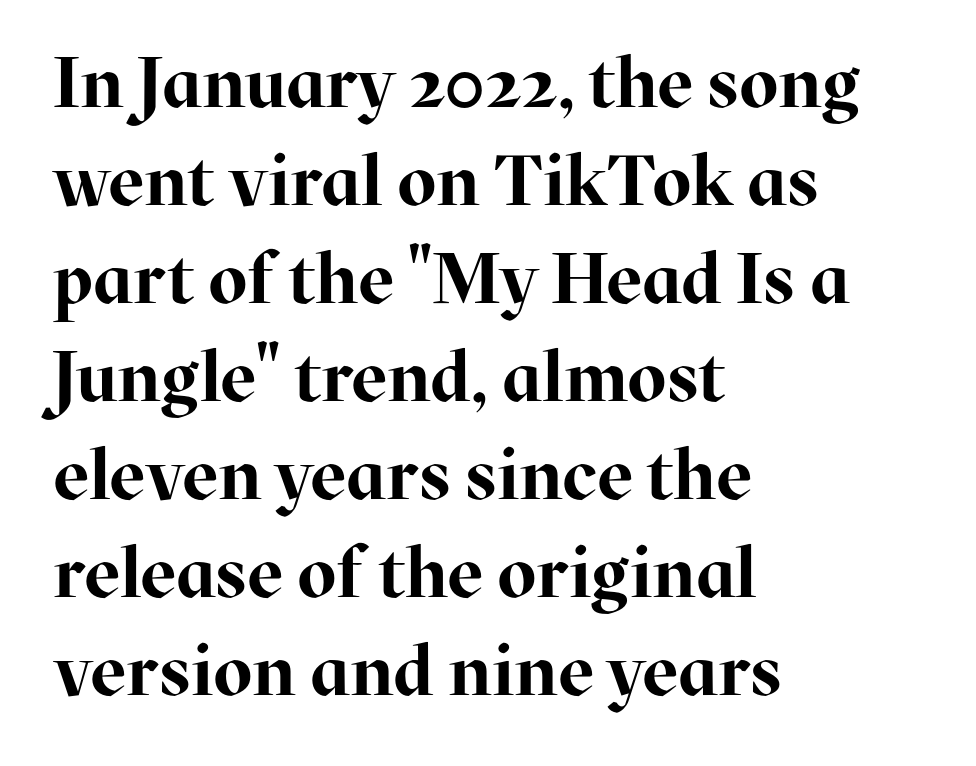
Is there much room between lines? A standard amount, neither cramped nor airy. Regarding serifs, this sample has them. Quick note: not italic, upright. You could not count columns in this text — the font is proportionally spaced. These lines carry a lot of weight — the face is fully bold. Does the copy run flush right? No — it runs flush left.
